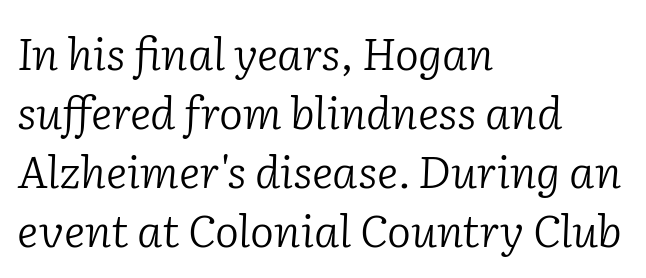
The image shows 45 px light serif type, italic (leaning right); set left-aligned, normal line spacing (1.31x), normal letter spacing, not underlined; low stroke contrast and a medium x-height.
